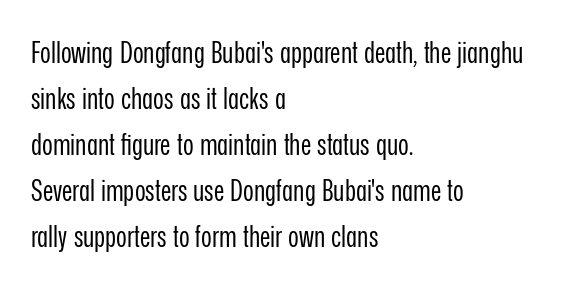
{"serif": "no", "italic": "no", "bold": "no", "weight": "regular", "width": "condensed", "stroke_contrast": "low", "x_height": "medium", "monospaced": "no", "underline": "no", "align": "left", "line_spacing": "normal", "line_spacing_ratio": 1.59, "letter_spacing": "normal", "letter_spacing_em": 0.0, "glyph_px": 29}
